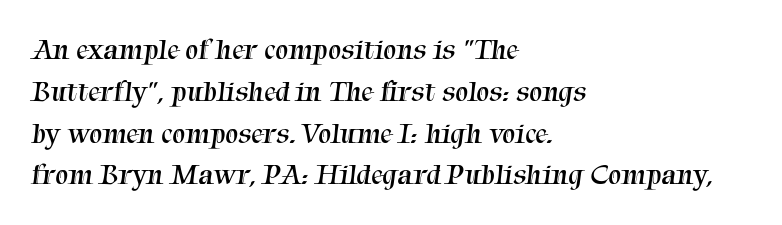
{"serif": "yes", "bold": "no", "weight": "regular", "width": "normal", "stroke_contrast": "medium", "x_height": "medium", "monospaced": "no", "underline": "no", "align": "left", "line_spacing": "normal", "line_spacing_ratio": 1.44, "letter_spacing": "normal", "letter_spacing_em": 0.0, "glyph_px": 29}
